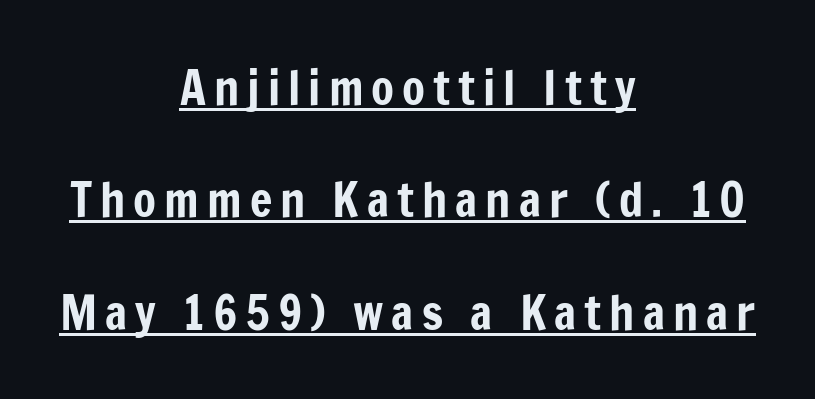
{"serif": "no", "italic": "no", "width": "condensed", "stroke_contrast": "low", "x_height": "medium", "monospaced": "no", "underline": "yes", "align": "center", "line_spacing": "loose", "line_spacing_ratio": 2.39, "glyph_px": 47}
